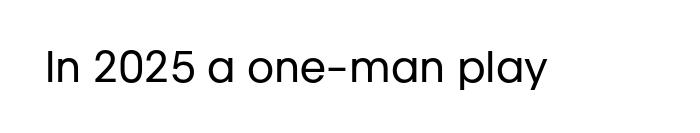
Q: Is the text bold? A: No.
Q: Is the text italic (slanted)? A: No, it is upright.
Q: Is the typeface a serif or a sans-serif typeface? A: Sans-serif.
Q: Is the text underlined? A: No.
Q: Is the spacing between letters normal or unusually wide? A: Normal.
Q: Width (condensed, normal, or wide)? A: Normal.
Q: Stroke contrast? A: Low.
Q: x-height? A: Medium.
Q: Monospaced? A: No.
